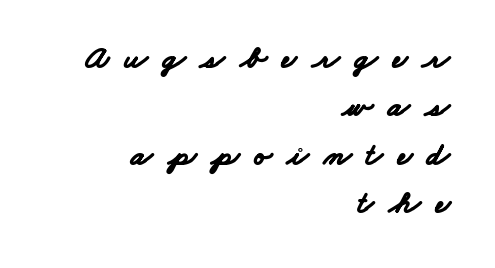
Beneath every word, the page is bare. Check where the strokes stop: nothing finishes them off — pure sans. Here the glyphs are tracked loosely, breaking word shapes into spaced letters. Regarding leading, the lines here are spaced in the standard way. These lines stack with their right ends in a neat column. Weight: bold.
